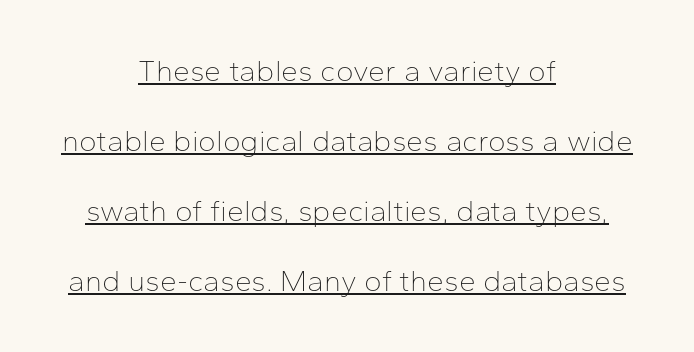
Like a heading marked for emphasis, these lines bear an underscore. Honestly, the letter spacing is just normal — you wouldn't notice it. Tall strokes in this sample are plumb rather than angled. Summary of vertical rhythm: relaxed, with wide interline spacing.
